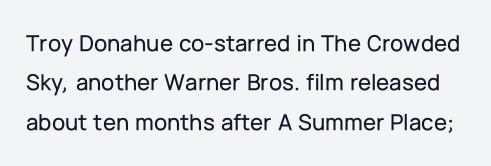
{"italic": "no", "underline": "no", "line_spacing": "normal", "line_spacing_ratio": 1.64, "letter_spacing": "normal", "letter_spacing_em": 0.0, "glyph_px": 24}
